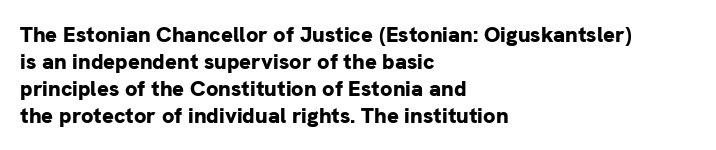
The image shows 22 px bold type, upright; set left-aligned, line spacing 1.22x, normal letter spacing, not underlined.
